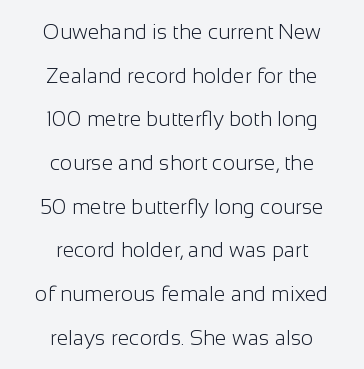
Q: Is the text bold? A: No.
Q: Is the text italic (slanted)? A: No, it is upright.
Q: Is the text underlined? A: No.
Q: How is the paragraph aligned? A: Centered.
Q: Is the spacing between letters normal or unusually wide? A: Normal.
Q: Is the spacing between lines tight, normal or loose? A: Loose.
